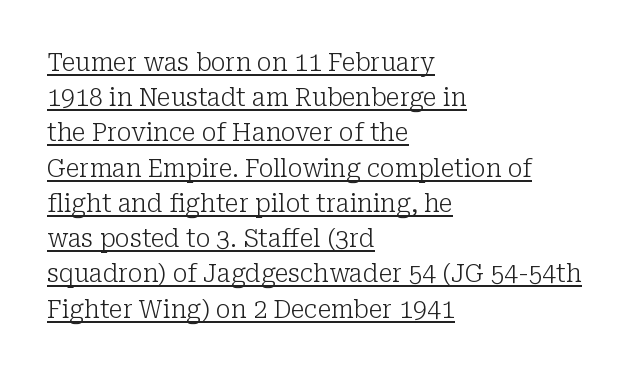
The image shows 25 px text type, upright; set left-aligned, normal line spacing (1.41x), normal letter spacing, underlined.
